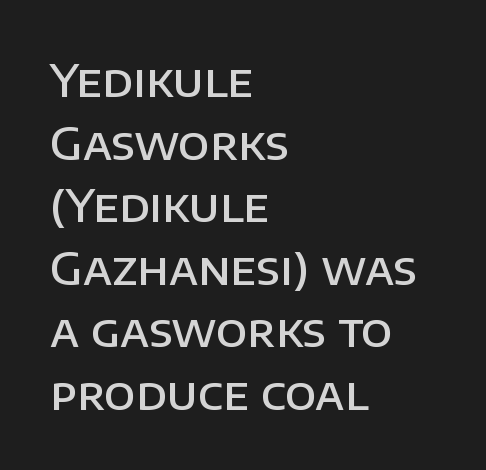
{"serif": "no", "italic": "no", "bold": "semi", "weight": "semibold", "width": "normal", "stroke_contrast": "low", "x_height": "large", "monospaced": "no", "underline": "no", "align": "left", "line_spacing": "normal", "line_spacing_ratio": 1.39, "letter_spacing": "normal", "letter_spacing_em": 0.0, "glyph_px": 45}
